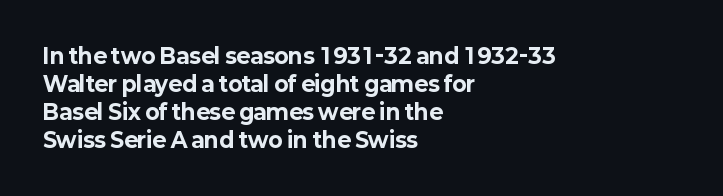
Q: Is the text bold? A: Yes.
Q: Is the text italic (slanted)? A: No, it is upright.
Q: Is the text underlined? A: No.
Q: How is the paragraph aligned? A: Left-aligned.
Q: Is the spacing between letters normal or unusually wide? A: Normal.
Q: Is the spacing between lines tight, normal or loose? A: Normal.
